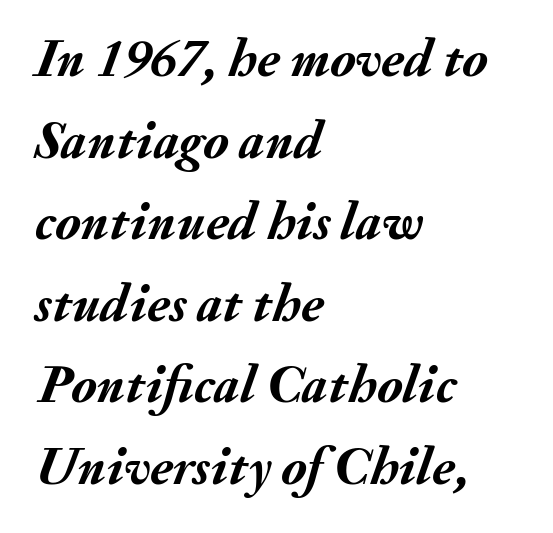
Rows of type keep a routine distance in the vertical direction. A clean baseline with only descenders dipping below it. Looks like regular typesetting: each glyph gets only the width it needs. I'd describe the lettering as bold — thick and assertive. Casual observation: everything's shoved over to the left.
